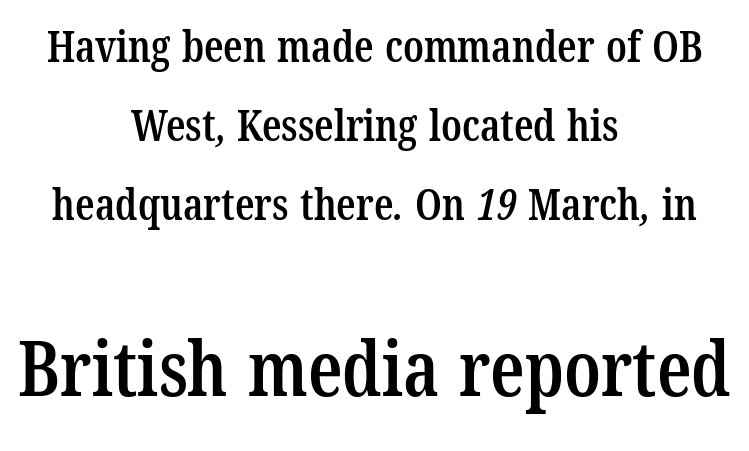
The image shows 76 px semibold, condensed serif type; set centered, line spacing 1.84x, normal letter spacing, not underlined; the second (bottom) block is 1.77x larger; low stroke contrast and a medium x-height.
